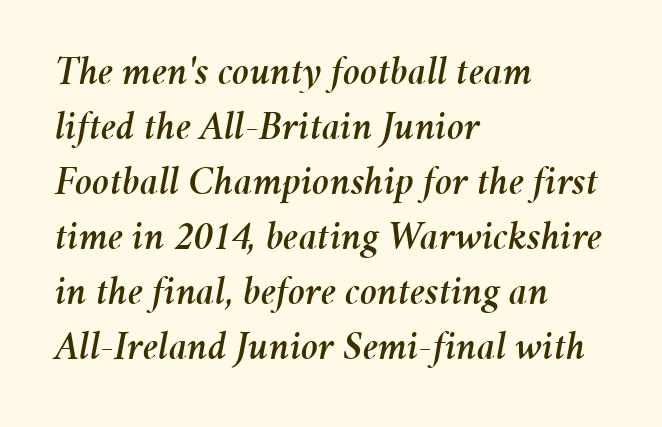
Look at the tracking — it's just the regular setting, nothing added. What's the leading like? Ordinary, nothing unusual. One-word summary of the alignment: left. Lines of text with bare space underneath. Yep, that's italic — everything's leaning.
